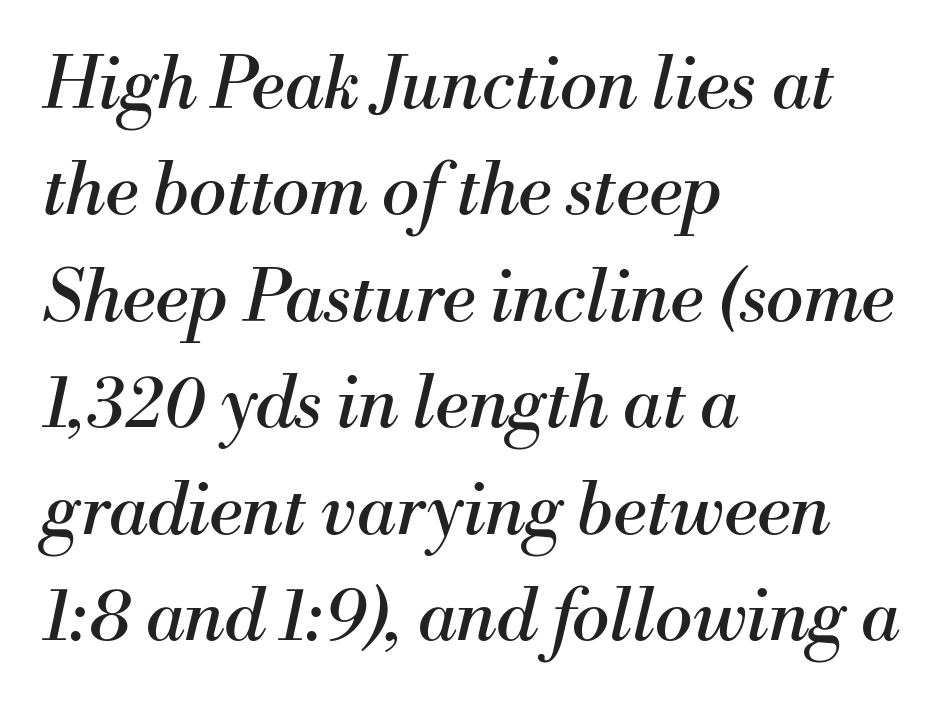
The passage shown stacks its lines at a standard gap. Leftover space on each line is placed entirely after the last word. Default kerning and tracking; the words read as compact shapes. Bare-footed words on every line. Stems here are at most as thick as an everyday book face. Compared with ordinary roman type, these characters are visibly tilted.
